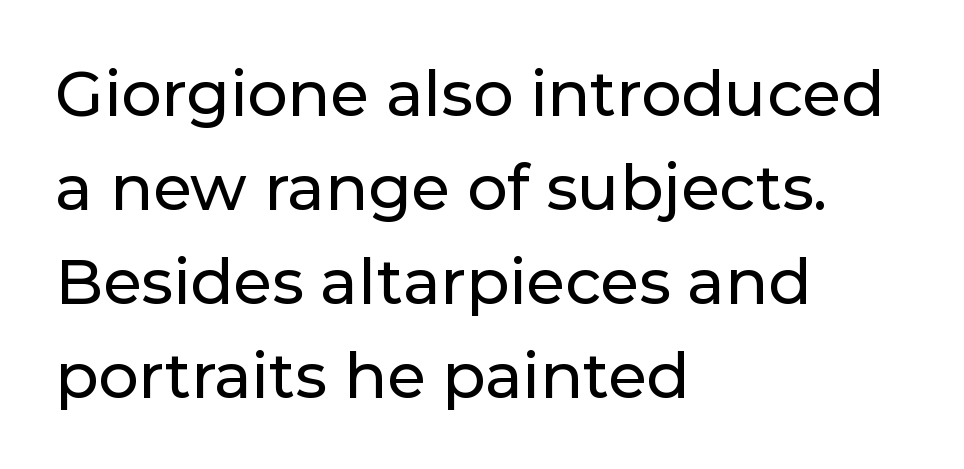
Horizontal alignment here is leftward, the default for most running prose. Examine the stroke ends and you'll find no serifs. Has an underline been added? It has not. The rendering uses natural spacing where letterforms have individual widths. Words appear dense and cohesive because spacing is normal. These lines sit exactly where default settings would place them.
